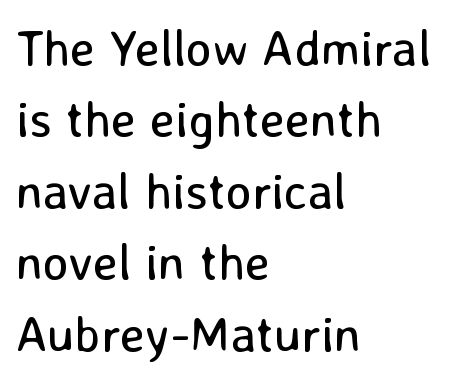
Evenly set lines give the paragraph a standard silhouette. Heft: none added — not bold. Tracking here is standard; glyphs follow each other at the usual distance. This rendering features lettering with no underline. Ordinary non-slanted type is in use. Observe the absence of serifs on each vertical stroke in this sample.
